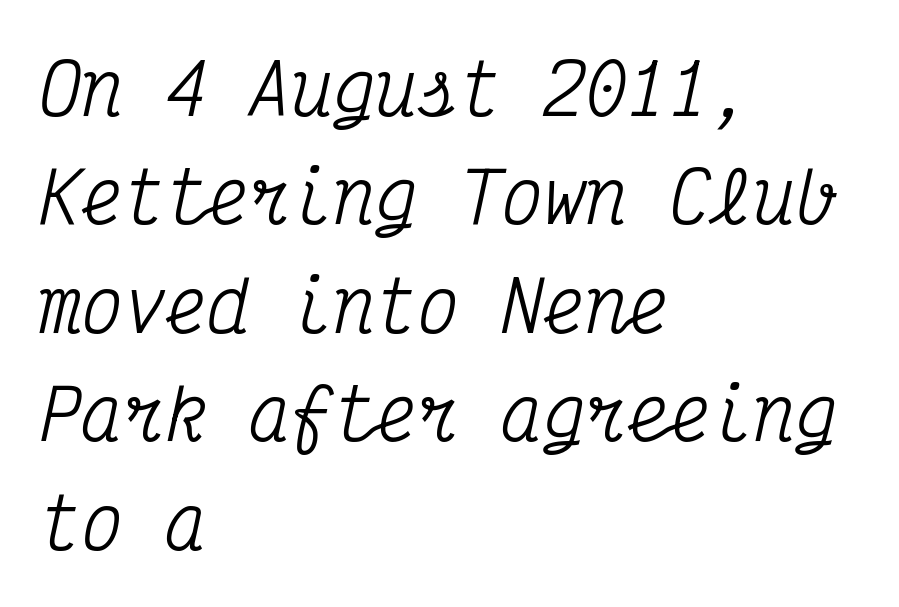
{"serif": "yes", "italic": "yes", "lean": "right", "slant_degrees": 12, "width": "condensed", "stroke_contrast": "medium", "x_height": "medium", "monospaced": "yes", "underline": "no", "align": "left", "line_spacing": "normal", "line_spacing_ratio": 1.55, "letter_spacing": "normal", "letter_spacing_em": 0.0, "glyph_px": 70}
